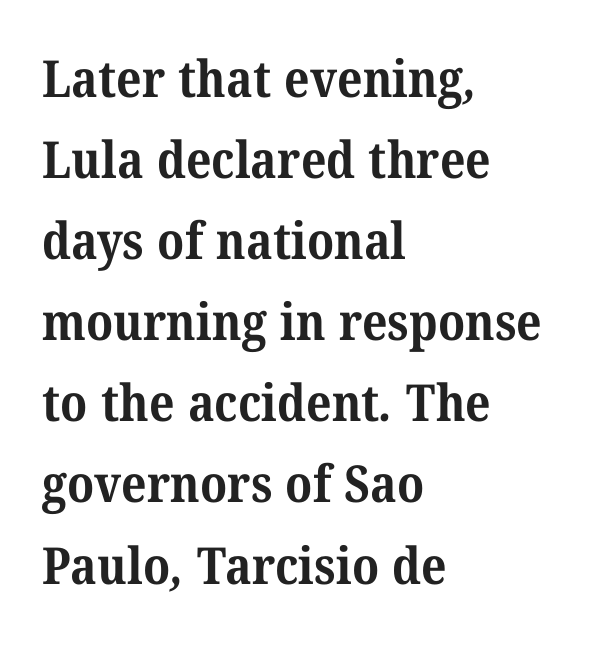
The image shows 51 px bold serif type; set left-aligned, normal line spacing (1.59x), normal letter spacing, not underlined; medium stroke contrast and a medium x-height.
